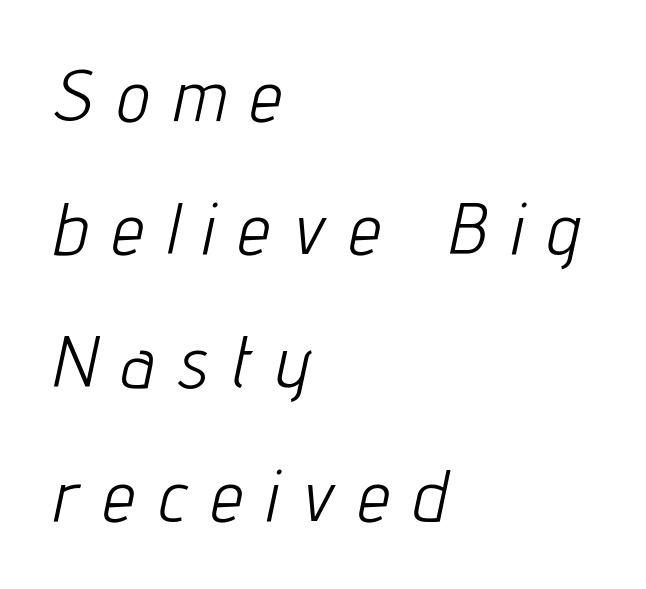
The lines are quadded left. The space beneath each line is pristine and unruled. Proportional: the letters do not fall into vertical columns. The face used here is rendered with a markedly widened letterfit.
